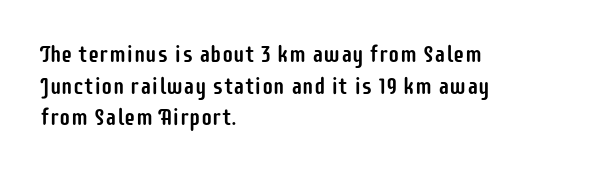
The image shows 23 px text type, upright; set left-aligned, normal line spacing (1.38x), normal letter spacing, not underlined.
